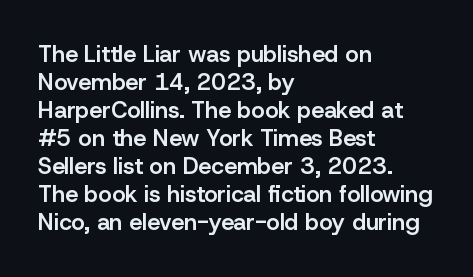
Alignment: flush left. Short note: letters normally spaced. The space directly below the letters is spotless. It's the straight-up-and-down kind of type. Stroke thickness is moderately raised; the sample reads as semibold.
